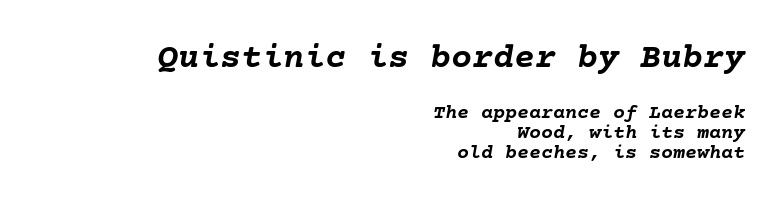
The image shows 35 px semibold type, italic (leaning right); set right-aligned, tight line spacing (1.0x), normal letter spacing, not underlined; the first (top) block is 1.75x larger; low stroke contrast and a medium x-height.
